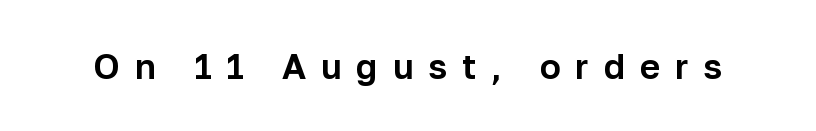
{"serif": "no", "italic": "no", "width": "normal", "stroke_contrast": "low", "x_height": "medium", "monospaced": "no", "underline": "no", "letter_spacing": "wide", "letter_spacing_em": 0.42, "glyph_px": 35}
